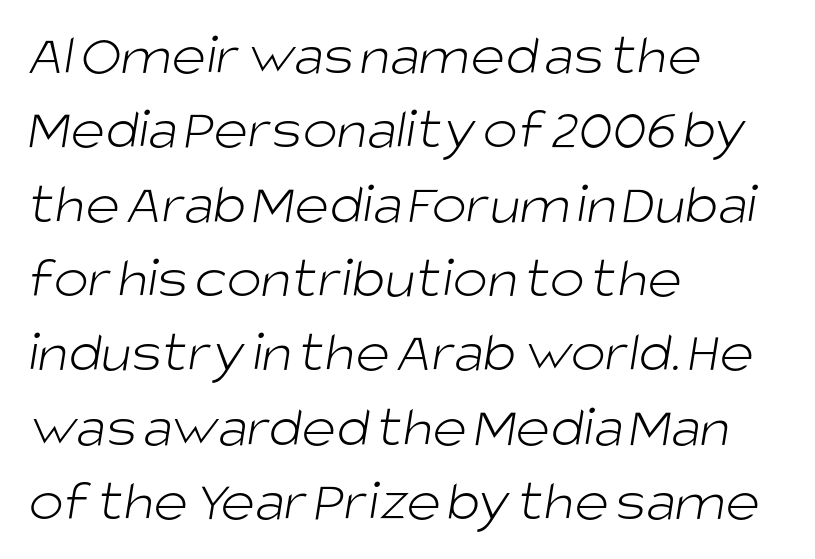
Q: Is the text bold? A: No.
Q: Is the typeface a serif or a sans-serif typeface? A: Sans-serif.
Q: Is the text underlined? A: No.
Q: How is the paragraph aligned? A: Left-aligned.
Q: Is the spacing between letters normal or unusually wide? A: Normal.
Q: Is the spacing between lines tight, normal or loose? A: Normal.
Q: Width (condensed, normal, or wide)? A: Normal.
Q: Stroke contrast? A: Low.
Q: x-height? A: Large.
Q: Monospaced? A: No.
